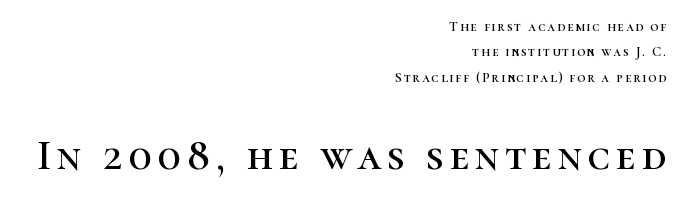
{"serif": "yes", "italic": "no", "width": "normal", "stroke_contrast": "high", "x_height": "medium", "monospaced": "no", "underline": "no", "align": "right", "line_spacing_ratio": 1.82, "larger_block": "second", "size_ratio": 3.07, "glyph_px": 43}
